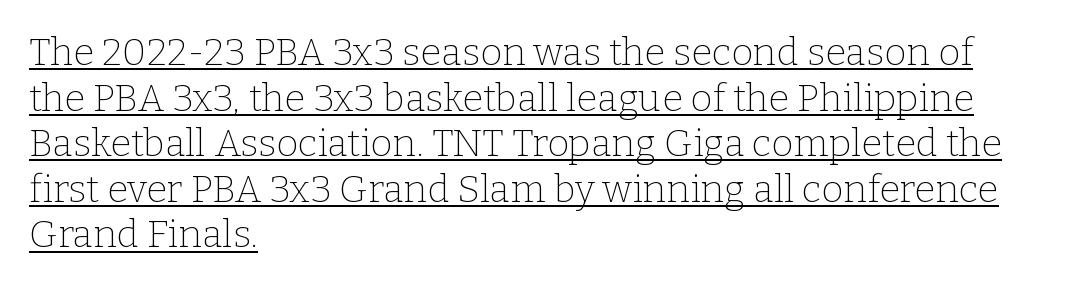
The image shows 38 px thin serif type, upright; set left-aligned, line spacing 1.2x, normal letter spacing, underlined; low stroke contrast and a medium x-height.
